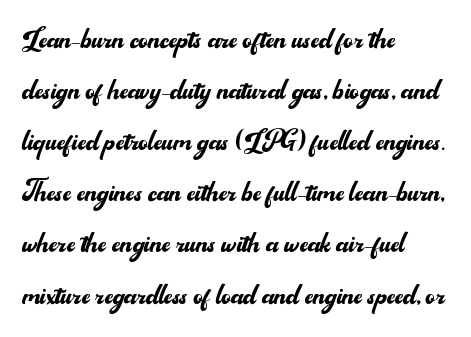
Q: Is the text bold? A: No.
Q: Is the text italic (slanted)? A: Yes.
Q: Is the typeface a serif or a sans-serif typeface? A: Sans-serif.
Q: Is the text underlined? A: No.
Q: How is the paragraph aligned? A: Left-aligned.
Q: Is the spacing between letters normal or unusually wide? A: Normal.
Q: Is the spacing between lines tight, normal or loose? A: Normal.
Q: Width (condensed, normal, or wide)? A: Normal.
Q: Stroke contrast? A: Medium.
Q: x-height? A: Small.
Q: Monospaced? A: No.
